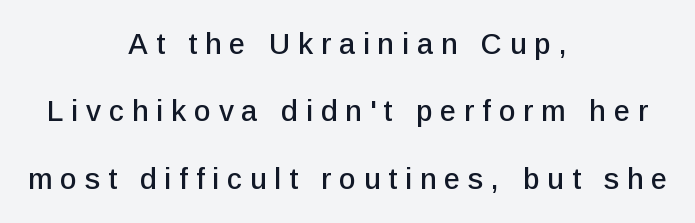
{"serif": "no", "italic": "no", "width": "normal", "stroke_contrast": "low", "x_height": "medium", "monospaced": "no", "underline": "no", "align": "center", "line_spacing": "loose", "line_spacing_ratio": 2.32, "letter_spacing": "wide", "letter_spacing_em": 0.27, "glyph_px": 29}
